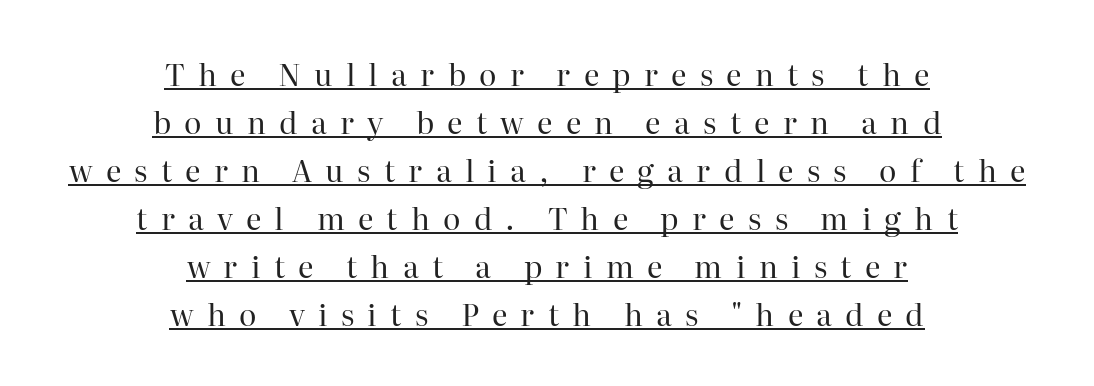
Q: Is the text bold? A: No.
Q: Is the text italic (slanted)? A: No, it is upright.
Q: Is the typeface a serif or a sans-serif typeface? A: Serif.
Q: Is the text underlined? A: Yes.
Q: How is the paragraph aligned? A: Centered.
Q: Is the spacing between letters normal or unusually wide? A: Unusually wide.
Q: Is the spacing between lines tight, normal or loose? A: Normal.
Q: Width (condensed, normal, or wide)? A: Normal.
Q: Stroke contrast? A: High.
Q: x-height? A: Medium.
Q: Monospaced? A: No.
